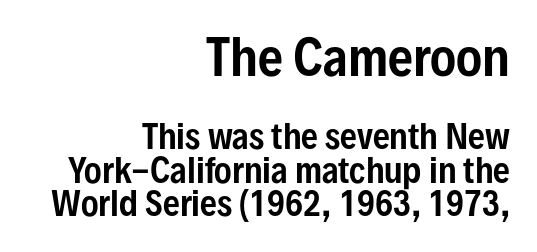
The image shows 49 px condensed sans-serif type, upright; set right-aligned, tight line spacing (1.02x), normal letter spacing, not underlined; the first (top) block is 1.48x larger; low stroke contrast and a medium x-height.
